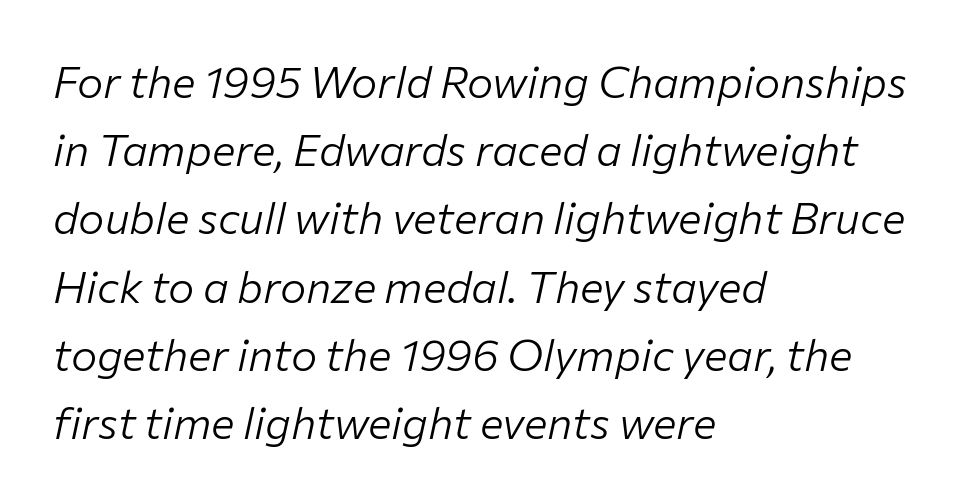
Here the designer chose a conventional face with non-uniform glyph widths. Yep, that's italic — everything's leaning. The letters look calm and open, with moderate or lighter stems. Leading: standard. The horizontal fit of the characters is conventional and even. The words here are not underlined.
